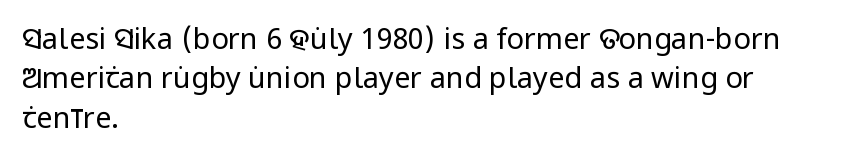
{"serif": "no", "italic": "no", "bold": "no", "weight": "regular", "width": "condensed", "stroke_contrast": "low", "x_height": "large", "monospaced": "no", "underline": "no", "align": "left", "line_spacing": "normal", "line_spacing_ratio": 1.36, "letter_spacing": "normal", "letter_spacing_em": 0.0, "glyph_px": 29}
